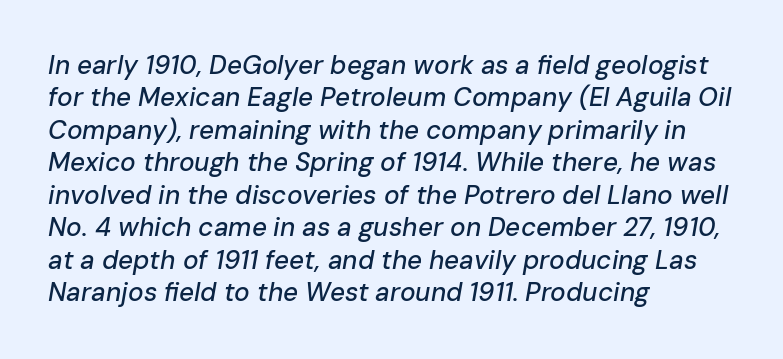
{"italic": "yes", "lean": "right", "slant_degrees": 10, "underline": "no", "align": "left", "line_spacing": "normal", "line_spacing_ratio": 1.25, "letter_spacing": "normal", "letter_spacing_em": 0.0, "glyph_px": 26}
